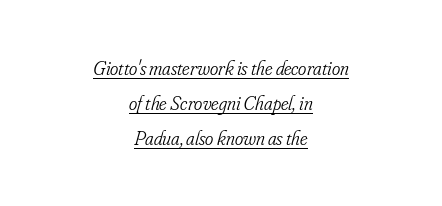
The weight would be labelled regular, book, light, or lighter still. The face used here appears with an underline applied. Horizontally, the lines are justified to the midpoint only. The letters are slanted; this is an italic face. The line texture is even and compact thanks to regular tracking.
